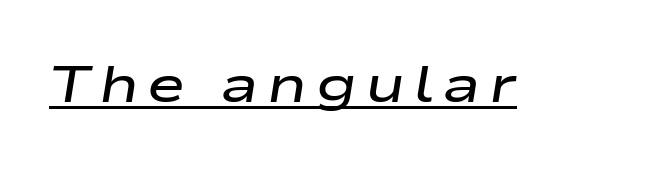
{"italic": "yes", "lean": "right", "slant_degrees": 9, "bold": "semi", "weight": "semibold", "width": "wide", "stroke_contrast": "low", "x_height": "medium", "monospaced": "no", "underline": "yes", "glyph_px": 52}
